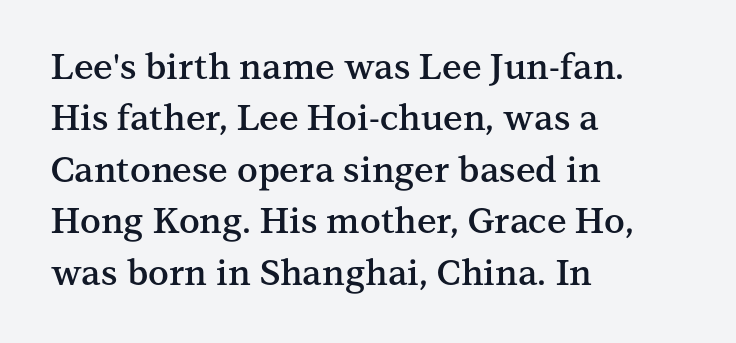
Typographically, this falls in the serif category. This is moderately heavy type, rendered in semibold. Vertical strokes here are truly vertical. The area under the type is left untouched.
